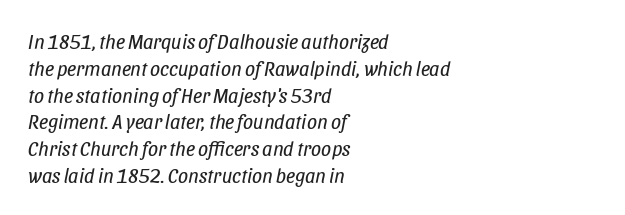
{"italic": "yes", "lean": "right", "slant_degrees": 11, "bold": "no", "underline": "no", "align": "left", "line_spacing": "normal", "line_spacing_ratio": 1.34, "letter_spacing": "normal", "letter_spacing_em": 0.0, "glyph_px": 20}
